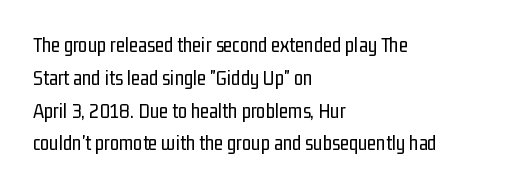
The image shows 21 px text type, upright; set left-aligned, normal line spacing (1.56x), normal letter spacing, not underlined.
